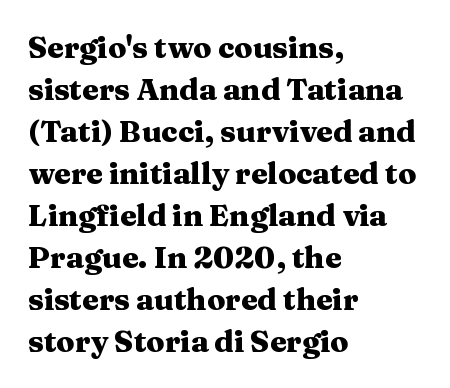
In CSS terms this would be text-align: left. Unmarked baselines from the first word to the last. The axis of the letterforms is exactly vertical. The passage shown is emphatically bold.
